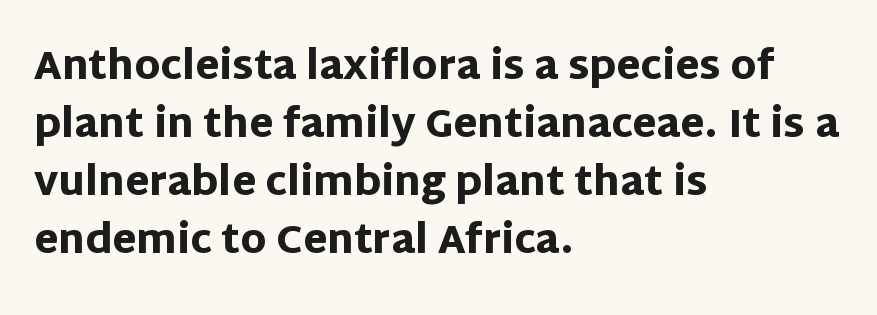
Every stem runs plumb, perpendicular to the baseline. Has an underline been added? It has not. A dark, heavy texture on the line: the type is bold. What stands out about the letter spacing? Nothing — it is the standard amount. Typeset ragged right — the left edge is the straight one. The letters advance in unequal steps, a hallmark of proportional type.
